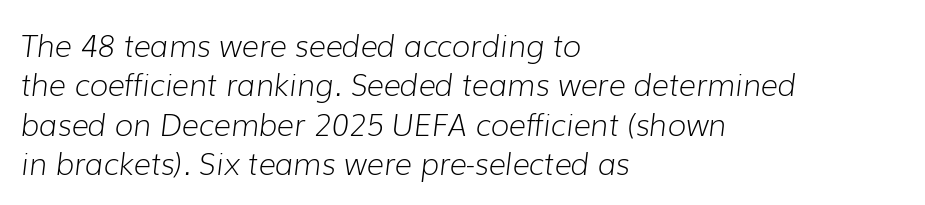
Q: Is the text bold? A: No.
Q: Is the text italic (slanted)? A: Yes, it leans right by about 7 degrees.
Q: Is the text underlined? A: No.
Q: How is the paragraph aligned? A: Left-aligned.
Q: Is the spacing between letters normal or unusually wide? A: Normal.
Q: Is the spacing between lines tight, normal or loose? A: Normal.
Q: Width (condensed, normal, or wide)? A: Normal.
Q: Stroke contrast? A: Low.
Q: x-height? A: Medium.
Q: Monospaced? A: No.
